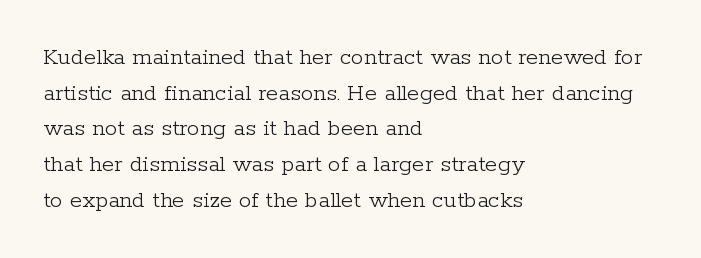
Q: Is the text bold? A: No.
Q: Is the text italic (slanted)? A: No, it is upright.
Q: Is the text underlined? A: No.
Q: How is the paragraph aligned? A: Left-aligned.
Q: Is the spacing between letters normal or unusually wide? A: Normal.
Q: Is the spacing between lines tight, normal or loose? A: Normal.
